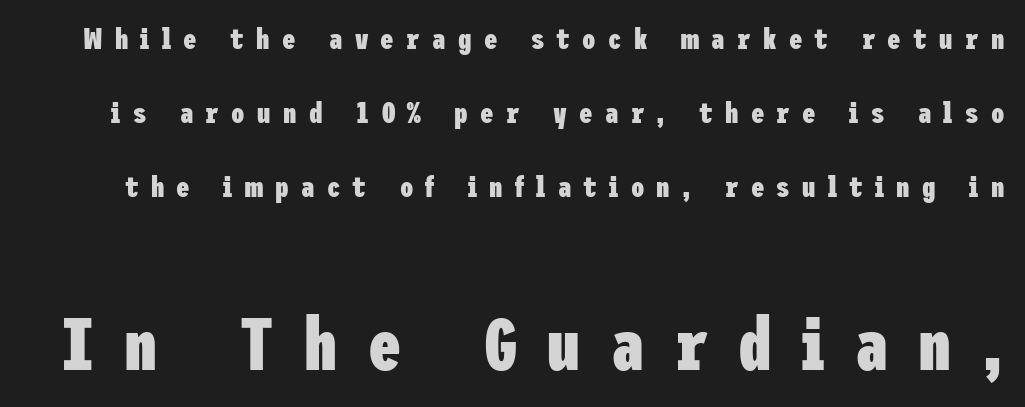
The image shows 74 px heavy, condensed sans-serif type, upright; set loose line spacing (2.46x), unusually wide letter spacing (+0.41 em), not underlined; the second (bottom) block is 2.47x larger; low stroke contrast and a medium x-height.
